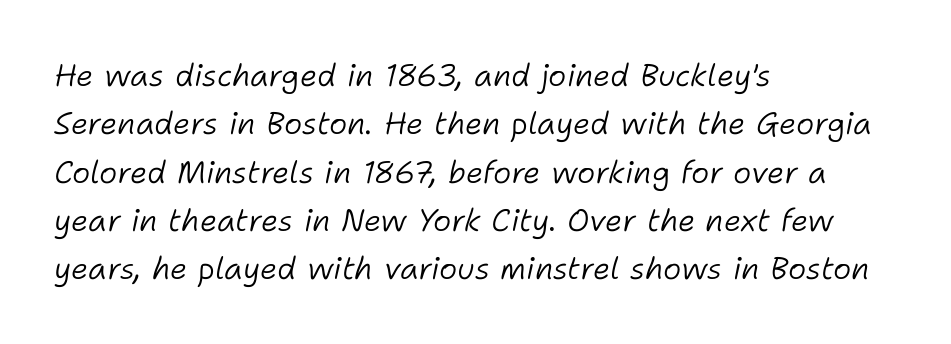
Q: Is the text bold? A: No.
Q: Is the text italic (slanted)? A: Yes, it leans right by about 11 degrees.
Q: Is the text underlined? A: No.
Q: How is the paragraph aligned? A: Left-aligned.
Q: Is the spacing between letters normal or unusually wide? A: Normal.
Q: Is the spacing between lines tight, normal or loose? A: Normal.
Q: Width (condensed, normal, or wide)? A: Normal.
Q: Stroke contrast? A: Low.
Q: x-height? A: Medium.
Q: Monospaced? A: No.
